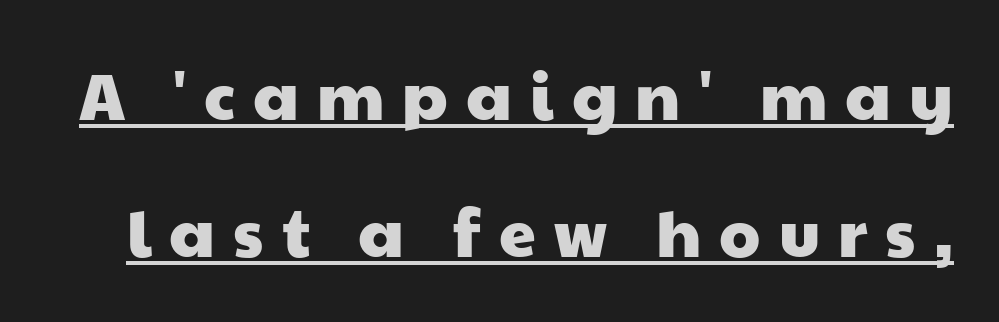
{"serif": "no", "width": "wide", "stroke_contrast": "low", "x_height": "medium", "monospaced": "no", "underline": "yes", "line_spacing": "loose", "line_spacing_ratio": 2.07, "letter_spacing": "wide", "letter_spacing_em": 0.27, "glyph_px": 66}
